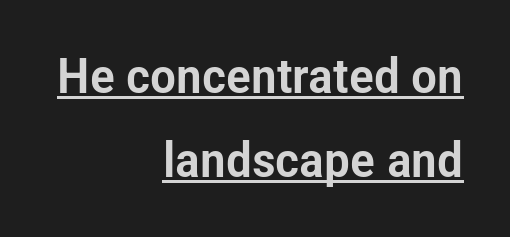
The image shows 49 px condensed sans-serif type, upright; set right-aligned, line spacing 1.72x, normal letter spacing, underlined; low stroke contrast and a medium x-height.
